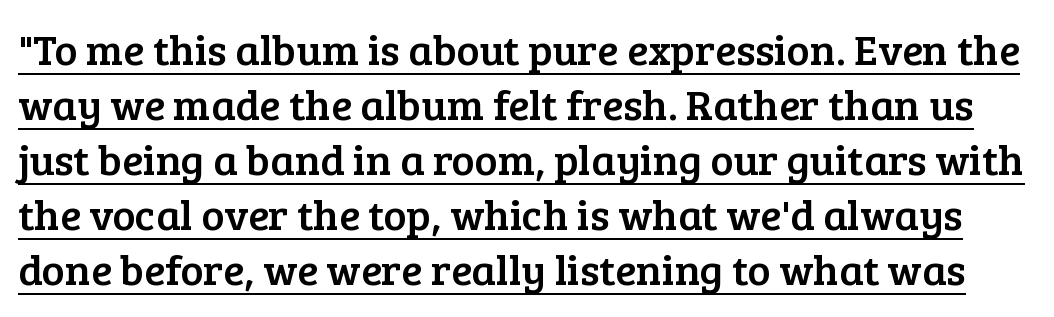
{"serif": "yes", "italic": "no", "width": "normal", "stroke_contrast": "low", "x_height": "medium", "monospaced": "no", "underline": "yes", "line_spacing": "normal", "line_spacing_ratio": 1.28, "letter_spacing": "normal", "letter_spacing_em": 0.0, "glyph_px": 43}
